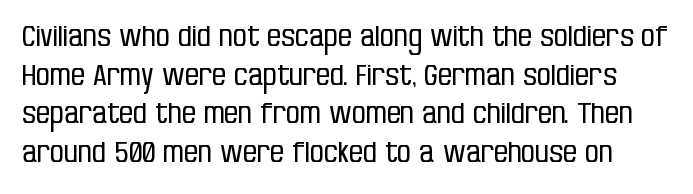
Varying glyph widths throughout — classic text-font behaviour. Spacing between characters is what you'd get straight out of the box. Stroke terminals: plain, sans-serif. Each stroke keeps to a modest, everyday thickness or less.
